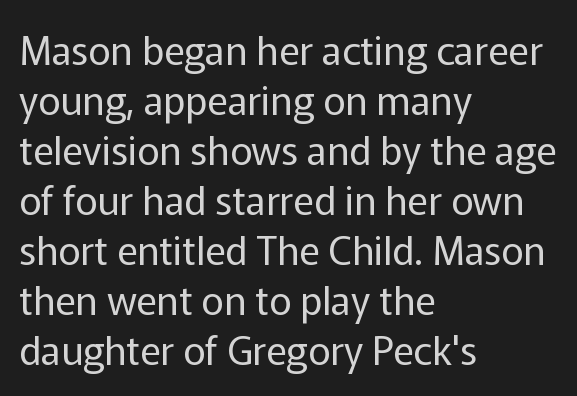
The image shows 39 px regular-weight sans-serif type, upright; set left-aligned, normal line spacing (1.28x), normal letter spacing, not underlined; low stroke contrast and a medium x-height.
